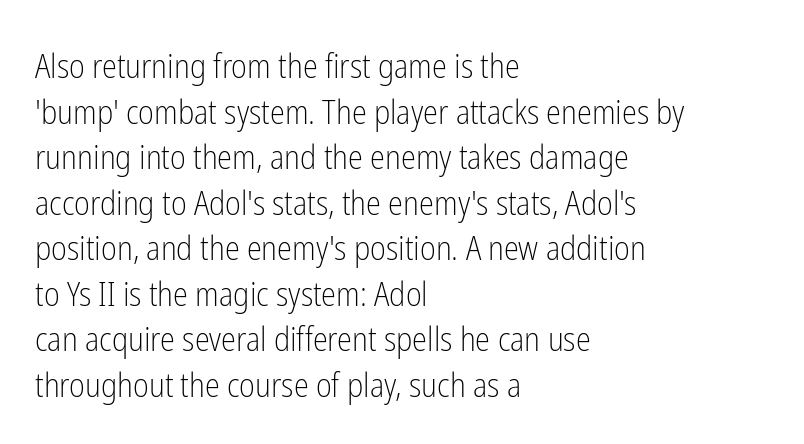
The image shows 34 px light, condensed sans-serif type, upright; set left-aligned, normal line spacing (1.34x), normal letter spacing, not underlined; low stroke contrast and a medium x-height.
